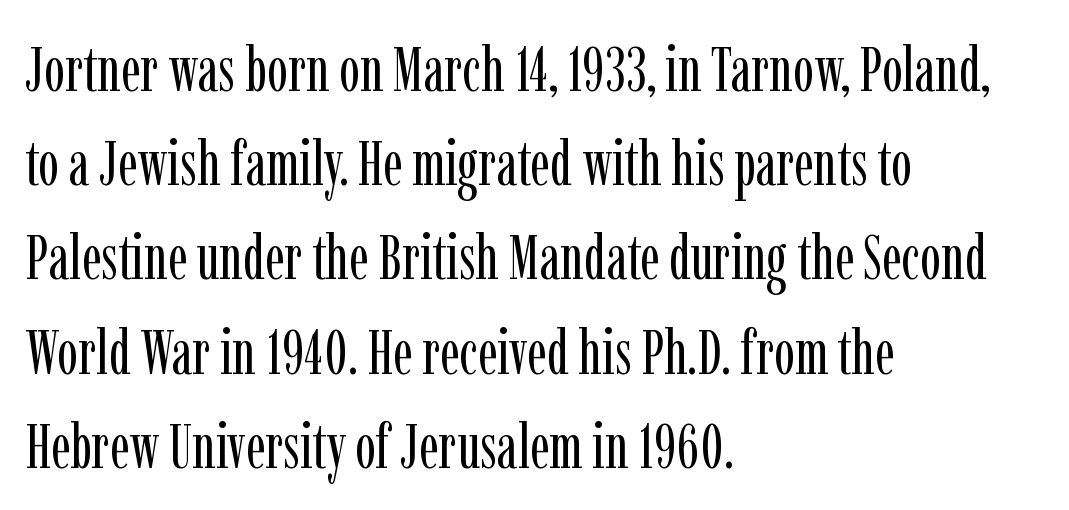
{"serif": "yes", "italic": "no", "bold": "no", "weight": "regular", "width": "condensed", "stroke_contrast": "low", "x_height": "medium", "monospaced": "no", "underline": "no", "align": "left", "line_spacing": "normal", "line_spacing_ratio": 1.52, "letter_spacing": "normal", "letter_spacing_em": 0.0, "glyph_px": 62}
